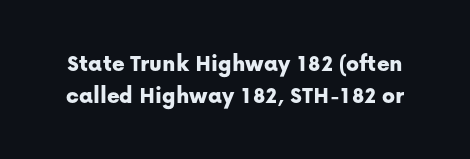
{"italic": "no", "underline": "no", "line_spacing": "normal", "line_spacing_ratio": 1.35, "letter_spacing": "normal", "letter_spacing_em": 0.0, "glyph_px": 24}
